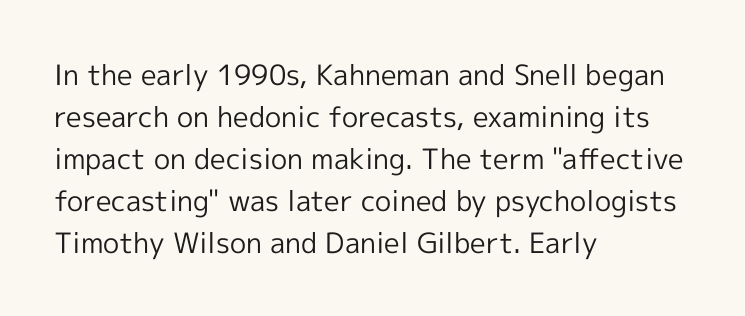
Q: Is the text bold? A: No.
Q: Is the text italic (slanted)? A: No, it is upright.
Q: Is the typeface a serif or a sans-serif typeface? A: Sans-serif.
Q: Is the text underlined? A: No.
Q: How is the paragraph aligned? A: Left-aligned.
Q: Is the spacing between letters normal or unusually wide? A: Normal.
Q: Is the spacing between lines tight, normal or loose? A: Normal.
Q: Width (condensed, normal, or wide)? A: Normal.
Q: x-height? A: Medium.
Q: Monospaced? A: No.
